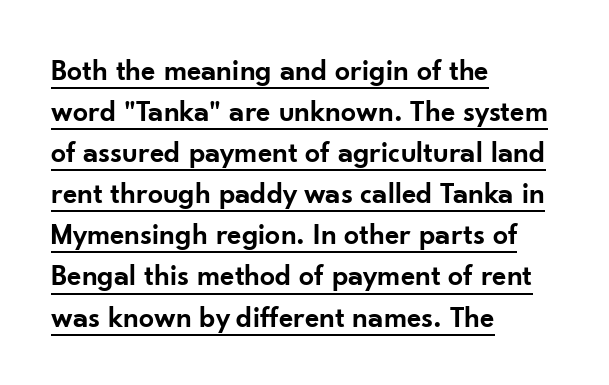
The image shows 30 px semibold sans-serif type, upright; set left-aligned, normal line spacing (1.37x), normal letter spacing, underlined; low stroke contrast and a small x-height.
